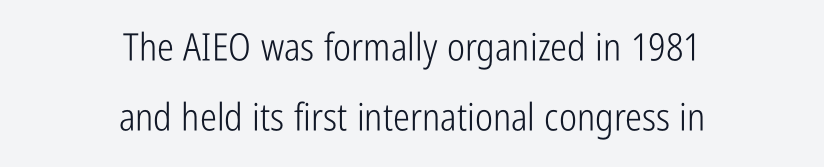
Q: Is the text bold? A: No.
Q: Is the text italic (slanted)? A: No, it is upright.
Q: Is the typeface a serif or a sans-serif typeface? A: Sans-serif.
Q: Is the text underlined? A: No.
Q: How is the paragraph aligned? A: Centered.
Q: Is the spacing between letters normal or unusually wide? A: Normal.
Q: Width (condensed, normal, or wide)? A: Condensed.
Q: Stroke contrast? A: Low.
Q: x-height? A: Medium.
Q: Monospaced? A: No.
